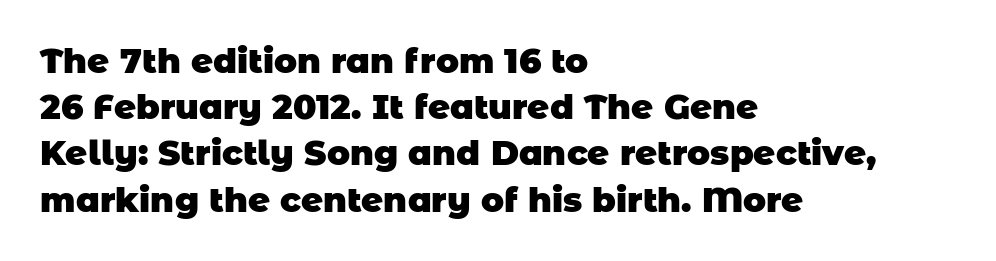
Inter-character spacing is left at the font's built-in metrics. Compared with typical paragraphs, the rows here are spaced about the same. Heavy-handed strokes throughout: this text is bold. Each letter keeps its own natural width here, so spacing adapts to shape. You can tell from the bare stems that sans-serif type was used. If you drew a ruler down the left edge, every line would touch it.
